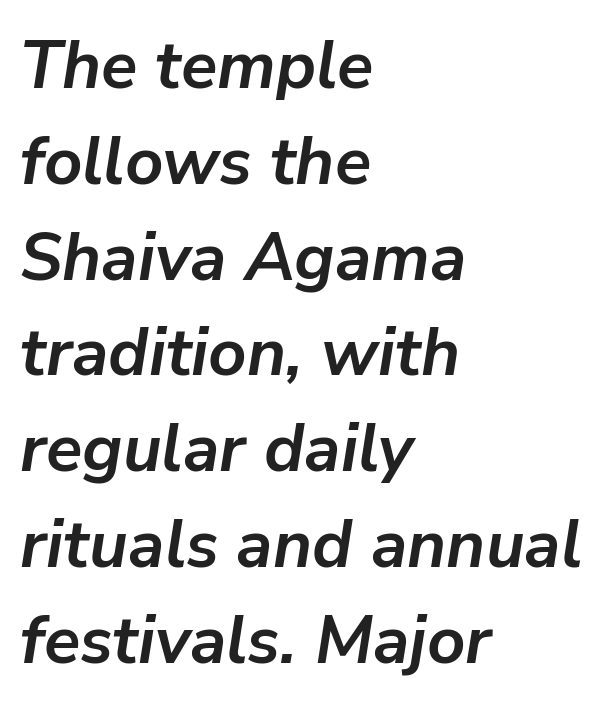
{"italic": "yes", "lean": "right", "slant_degrees": 9, "bold": "yes", "weight": "semibold", "width": "normal", "stroke_contrast": "low", "x_height": "medium", "monospaced": "no", "underline": "no", "align": "left", "line_spacing": "normal", "line_spacing_ratio": 1.43, "letter_spacing": "normal", "letter_spacing_em": 0.0, "glyph_px": 67}
